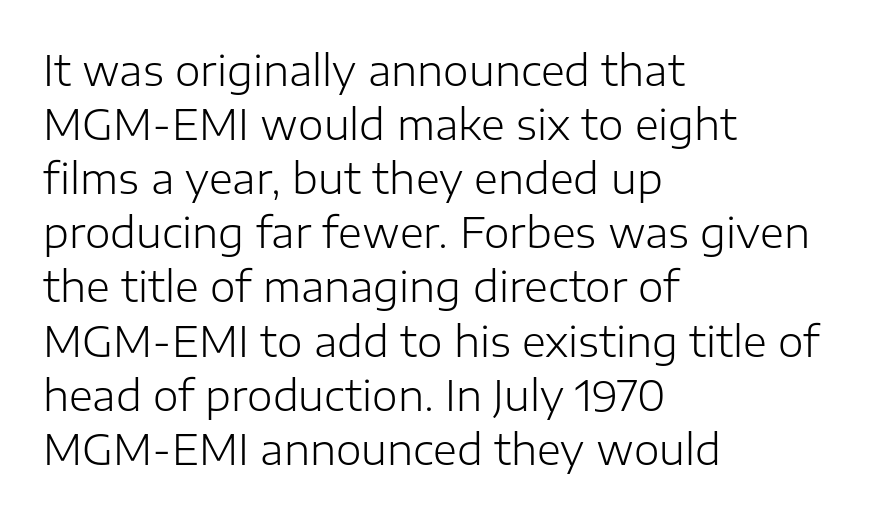
{"serif": "no", "italic": "no", "bold": "no", "weight": "light", "width": "normal", "stroke_contrast": "low", "x_height": "medium", "monospaced": "no", "underline": "no", "align": "left", "line_spacing": "normal", "line_spacing_ratio": 1.32, "letter_spacing": "normal", "letter_spacing_em": 0.0, "glyph_px": 41}
